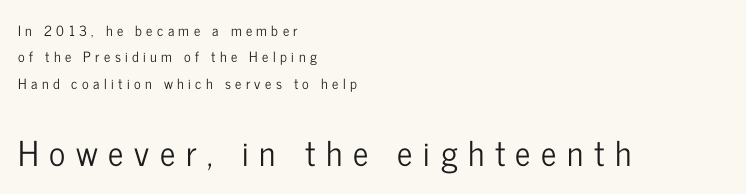
The image shows 34 px condensed sans-serif type, upright; set left-aligned, line spacing 1.88x, unusually wide letter spacing (+0.31 em), not underlined; the second (bottom) block is 2.43x larger; low stroke contrast and a medium x-height.
